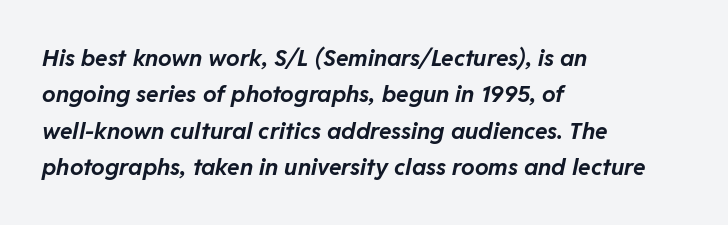
The image shows 23 px bold type, italic (leaning right); set left-aligned, normal line spacing (1.58x), normal letter spacing, not underlined.
